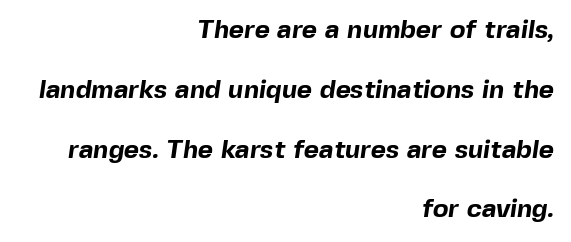
{"bold": "yes", "underline": "no", "align": "right", "line_spacing": "loose", "line_spacing_ratio": 2.3, "letter_spacing": "normal", "letter_spacing_em": 0.0, "glyph_px": 26}
